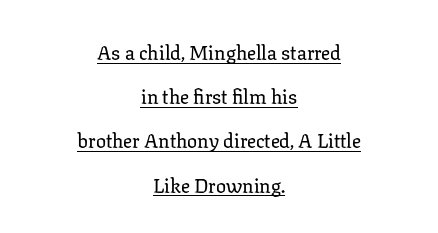
The image shows 20 px text type, upright; set centered, loose line spacing (2.21x), normal letter spacing, underlined.
